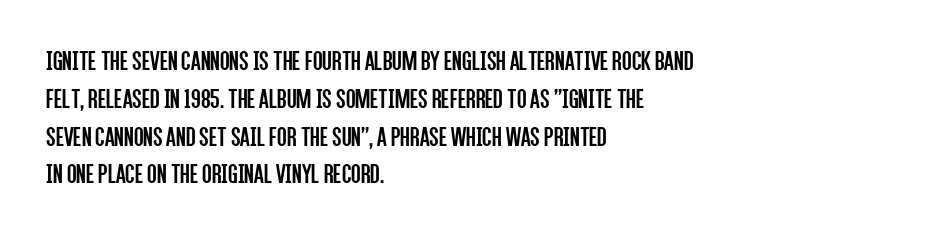
Q: Is the text bold? A: No.
Q: Is the text italic (slanted)? A: No, it is upright.
Q: Is the typeface a serif or a sans-serif typeface? A: Sans-serif.
Q: Is the text underlined? A: No.
Q: How is the paragraph aligned? A: Left-aligned.
Q: Is the spacing between letters normal or unusually wide? A: Normal.
Q: Is the spacing between lines tight, normal or loose? A: Normal.
Q: Width (condensed, normal, or wide)? A: Condensed.
Q: Stroke contrast? A: Low.
Q: x-height? A: Large.
Q: Monospaced? A: No.
